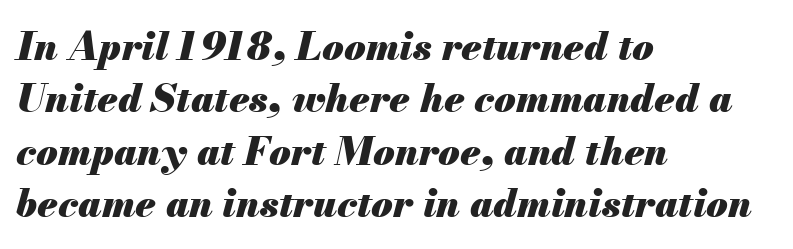
The image shows 39 px heavy type, italic (leaning right); set left-aligned, normal line spacing (1.34x), normal letter spacing, not underlined; medium stroke contrast and a small x-height.
